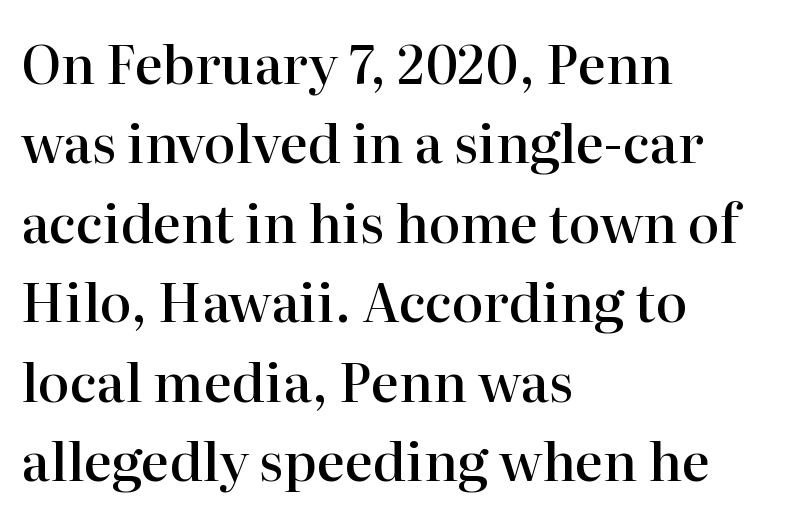
Q: Is the text bold? A: Semi-bold.
Q: Is the text italic (slanted)? A: No, it is upright.
Q: Is the typeface a serif or a sans-serif typeface? A: Serif.
Q: Is the text underlined? A: No.
Q: How is the paragraph aligned? A: Left-aligned.
Q: Is the spacing between letters normal or unusually wide? A: Normal.
Q: Is the spacing between lines tight, normal or loose? A: Normal.
Q: Width (condensed, normal, or wide)? A: Normal.
Q: Stroke contrast? A: High.
Q: x-height? A: Medium.
Q: Monospaced? A: No.
